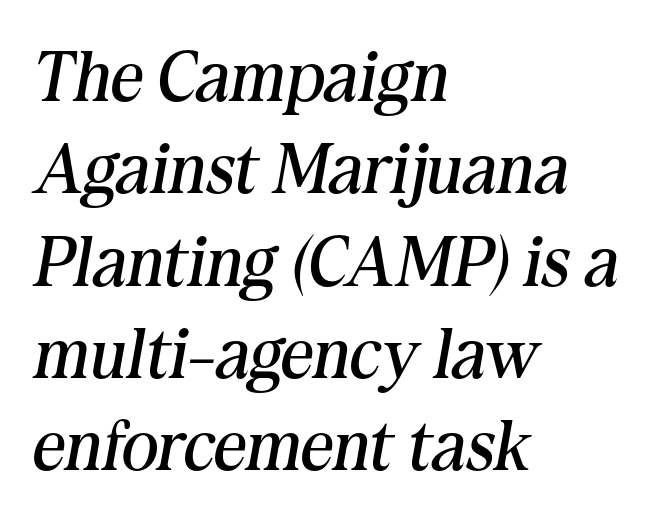
The image shows 71 px regular-weight serif type, italic (leaning right); set left-aligned, normal line spacing (1.3x), normal letter spacing, not underlined; medium stroke contrast and a medium x-height.
